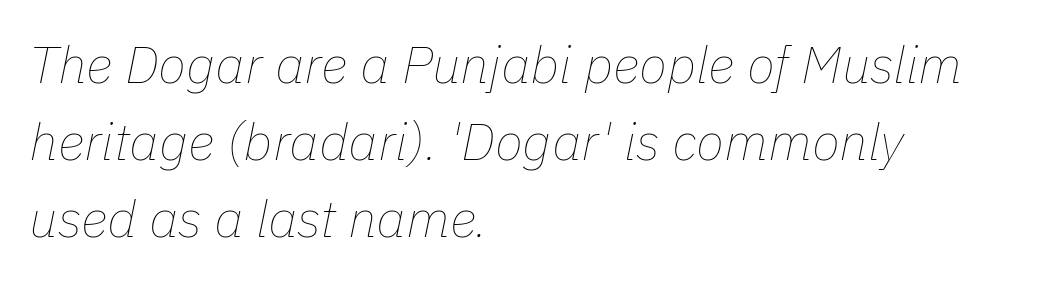
Characters follow at the spacing the type designer built in. No heavy texture on the line: the type isn't bold. The passage shown is not underscored anywhere. Note the varied advance widths — an 'i' is clearly narrower than an 'm'. The line-height multiplier appears to be the usual default. Tall strokes in this sample are angled rather than plumb.
